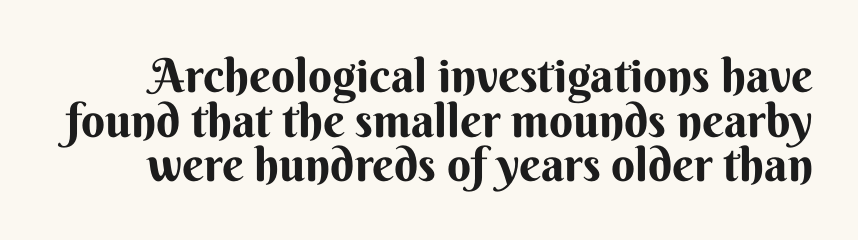
{"serif": "no", "italic": "no", "bold": "yes", "weight": "bold", "width": "normal", "stroke_contrast": "medium", "x_height": "small", "monospaced": "no", "underline": "no", "line_spacing": "tight", "line_spacing_ratio": 0.95, "letter_spacing": "normal", "letter_spacing_em": 0.0, "glyph_px": 47}
